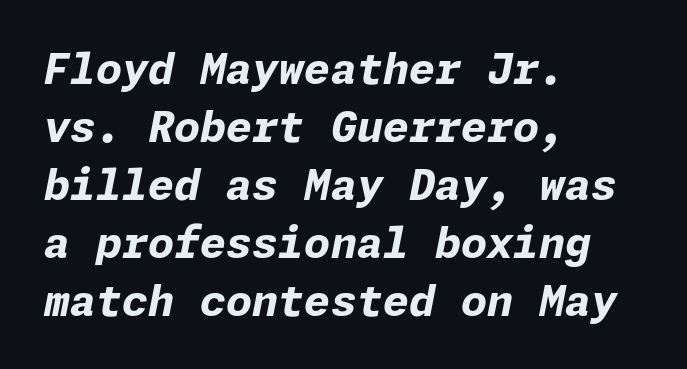
Q: Is the text bold? A: Yes.
Q: Is the text italic (slanted)? A: Yes, it leans right by about 11 degrees.
Q: Is the text underlined? A: No.
Q: How is the paragraph aligned? A: Left-aligned.
Q: Is the spacing between letters normal or unusually wide? A: Normal.
Q: Is the spacing between lines tight, normal or loose? A: Normal.
Q: Width (condensed, normal, or wide)? A: Normal.
Q: Stroke contrast? A: Low.
Q: x-height? A: Medium.
